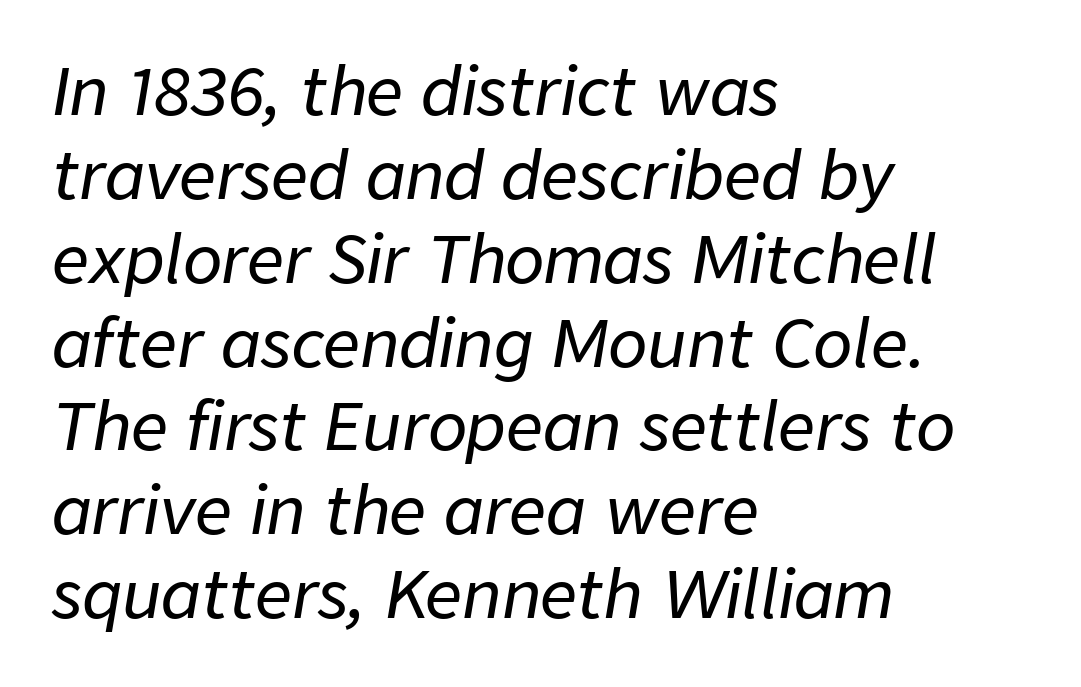
Q: Is the text italic (slanted)? A: Yes, it leans right by about 9 degrees.
Q: Is the text underlined? A: No.
Q: How is the paragraph aligned? A: Left-aligned.
Q: Is the spacing between letters normal or unusually wide? A: Normal.
Q: Is the spacing between lines tight, normal or loose? A: Normal.
Q: Width (condensed, normal, or wide)? A: Normal.
Q: Stroke contrast? A: Low.
Q: x-height? A: Medium.
Q: Monospaced? A: No.
